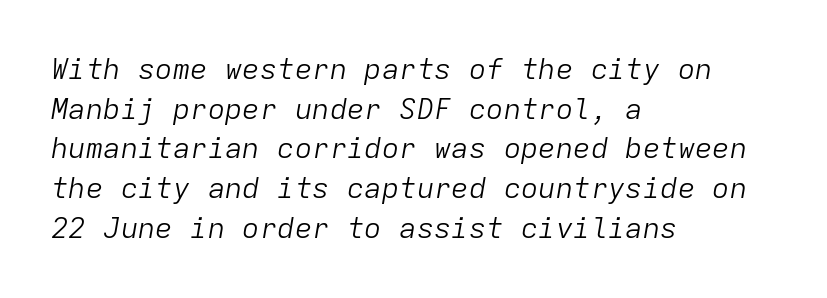
Q: Is the text bold? A: No.
Q: Is the text italic (slanted)? A: Yes, it leans right by about 9 degrees.
Q: Is the text underlined? A: No.
Q: How is the paragraph aligned? A: Left-aligned.
Q: Is the spacing between letters normal or unusually wide? A: Normal.
Q: Is the spacing between lines tight, normal or loose? A: Normal.
Q: Width (condensed, normal, or wide)? A: Normal.
Q: Stroke contrast? A: Low.
Q: x-height? A: Medium.
Q: Monospaced? A: Yes.
